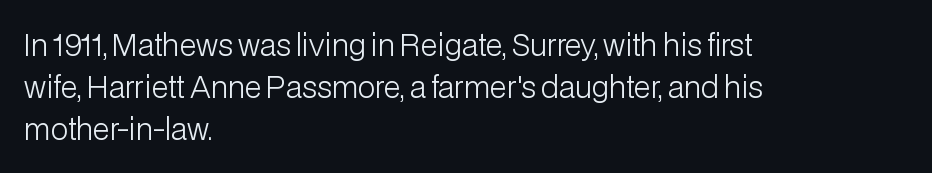
{"serif": "no", "italic": "no", "bold": "no", "weight": "light", "width": "normal", "stroke_contrast": "low", "x_height": "medium", "monospaced": "no", "underline": "no", "align": "left", "line_spacing": "normal", "line_spacing_ratio": 1.44, "letter_spacing": "normal", "letter_spacing_em": 0.0, "glyph_px": 29}
